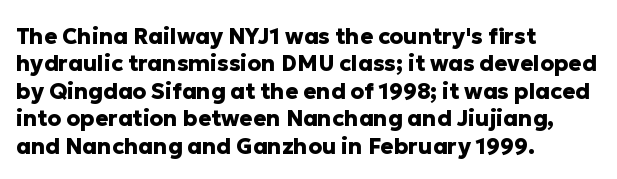
{"italic": "no", "bold": "yes", "underline": "no", "align": "left", "line_spacing": "normal", "line_spacing_ratio": 1.25, "letter_spacing": "normal", "letter_spacing_em": 0.0, "glyph_px": 22}
